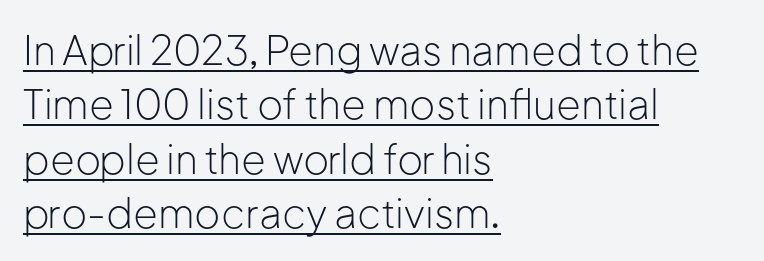
Each new line begins a customary step beneath the previous one. What stands out about the letter spacing? Nothing — it is the standard amount. Typographically, this falls in the sans-serif category. When letters stand straight like this, we call the style roman or upright. Short and long lines alike share a common starting point at left.
